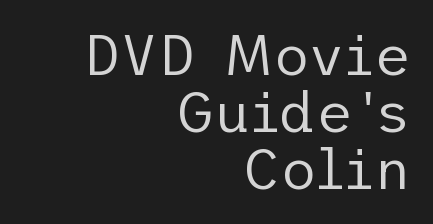
Nothing unusual about the tracking: characters are spaced as the font intends. The font is comparable to plain body text, perhaps lighter. Check the space under the baseline: it is left empty. The lines are quadded right. The space between consecutive lines is stingy. Vertical strokes here are truly vertical.
